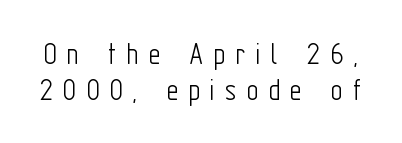
{"serif": "no", "italic": "no", "bold": "no", "weight": "light", "width": "condensed", "stroke_contrast": "low", "x_height": "medium", "monospaced": "no", "underline": "no", "line_spacing": "tight", "line_spacing_ratio": 1.09, "letter_spacing": "wide", "letter_spacing_em": 0.3, "glyph_px": 33}
